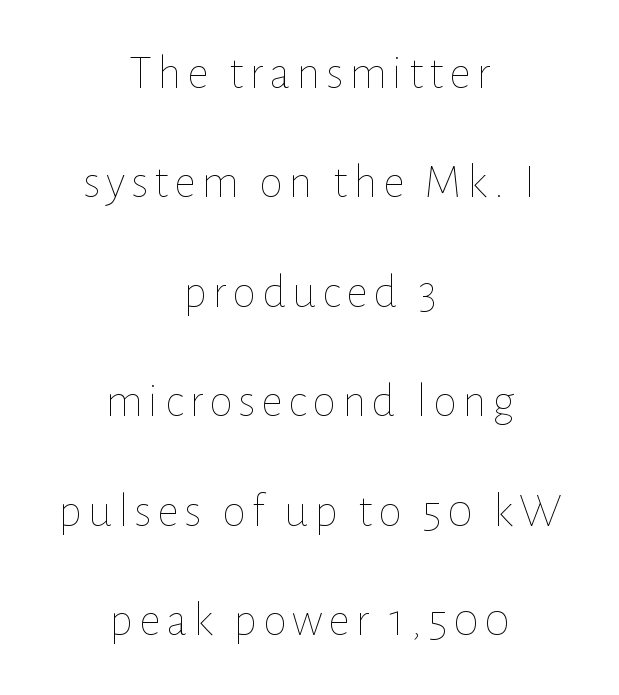
The image shows 48 px thin type, upright; set centered, loose line spacing (2.28x), not underlined; low stroke contrast and a medium x-height.
